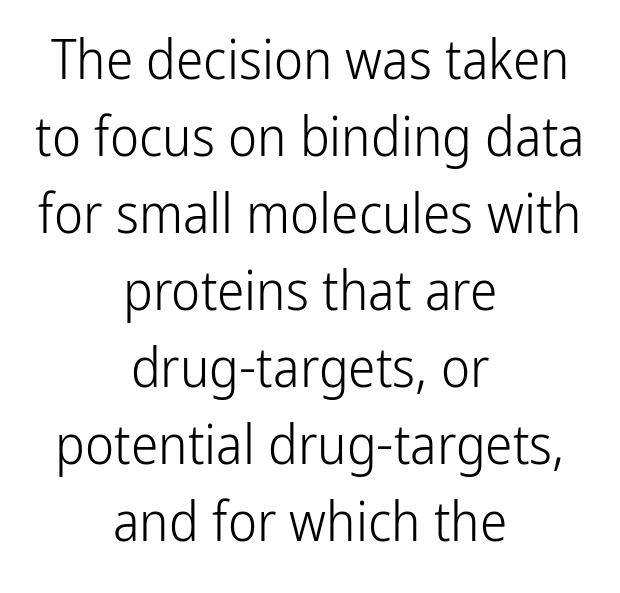
Has an underline been added? It has not. The line-height multiplier appears to be the usual default. Here the glyphs are tracked normally, forming tight word shapes. Varying glyph widths throughout — classic text-font behaviour.
